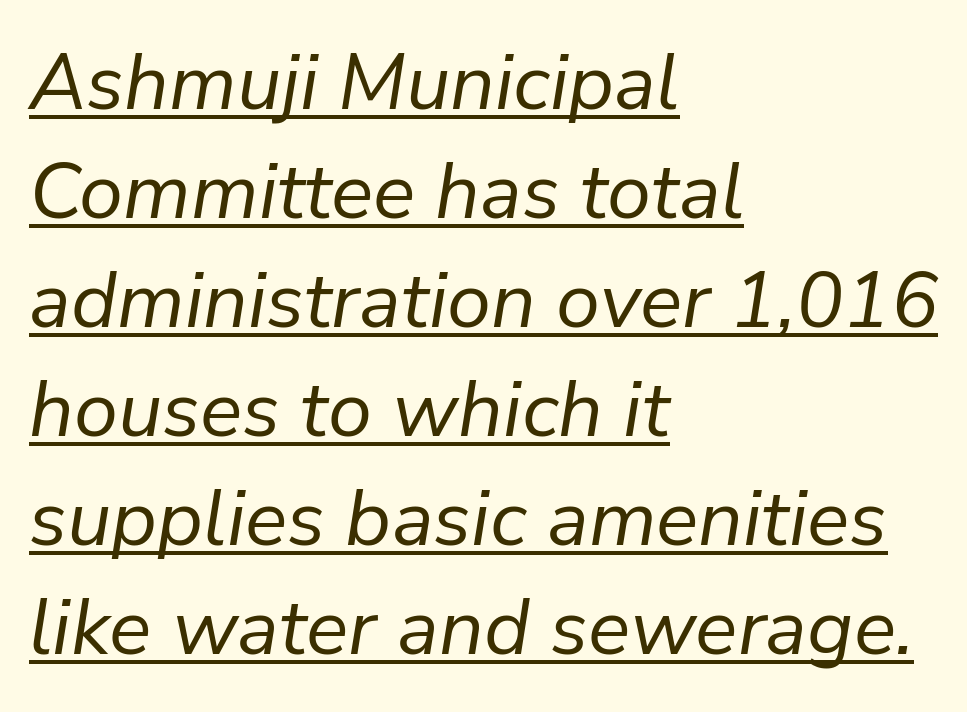
Q: Is the text bold? A: No.
Q: Is the text italic (slanted)? A: Yes, it leans right by about 9 degrees.
Q: Is the text underlined? A: Yes.
Q: How is the paragraph aligned? A: Left-aligned.
Q: Is the spacing between letters normal or unusually wide? A: Normal.
Q: Is the spacing between lines tight, normal or loose? A: Normal.
Q: Width (condensed, normal, or wide)? A: Normal.
Q: Stroke contrast? A: Low.
Q: x-height? A: Medium.
Q: Monospaced? A: No.
